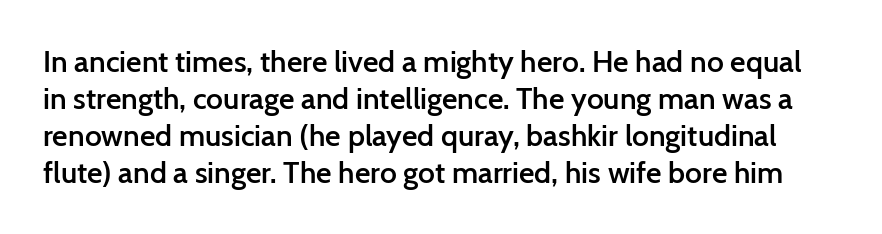
Every letter is mildly thick-stroked: semibold rather than bold. Nope, no serifs anywhere on these letters. Italic? Not at all — the glyphs are vertical. A typesetter would call this zero additional tracking. The specimen omits any rule beneath the text block's lines.
